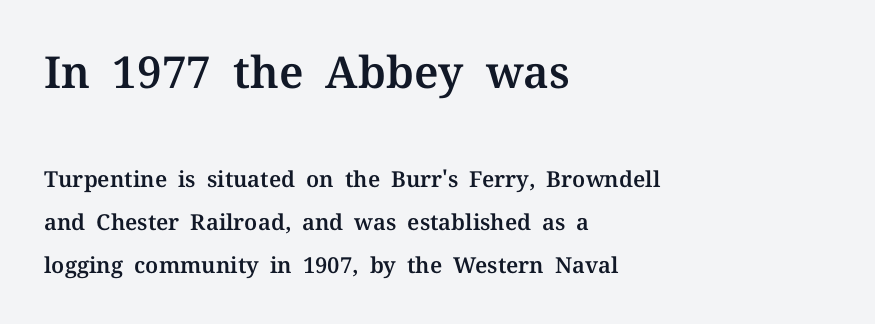
{"serif": "yes", "italic": "no", "width": "normal", "stroke_contrast": "medium", "x_height": "medium", "monospaced": "no", "underline": "no", "align": "left", "line_spacing": "loose", "line_spacing_ratio": 1.95, "letter_spacing": "normal", "letter_spacing_em": 0.0, "larger_block": "first", "size_ratio": 2.0, "glyph_px": 44}
